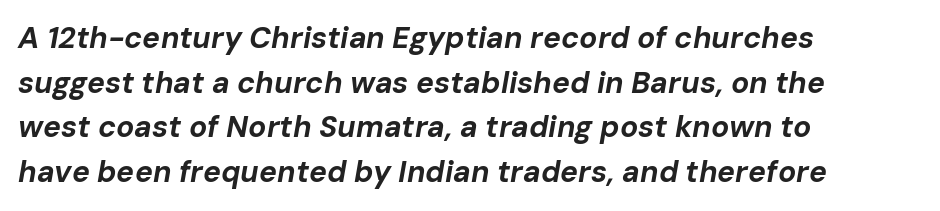
The designer left line spacing at the default. Caption: multi-line text, flush left, ragged right. The rendering keeps characters at their native spacing. Looks like regular typesetting: each glyph gets only the width it needs.
